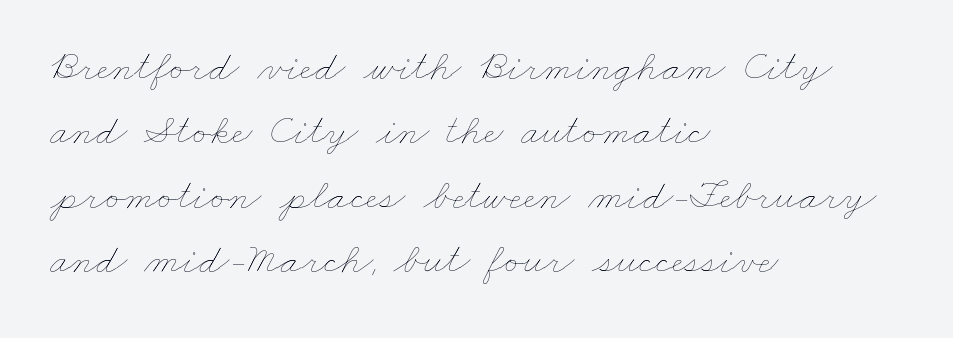
{"bold": "no", "weight": "thin", "width": "wide", "stroke_contrast": "low", "x_height": "small", "monospaced": "no", "underline": "no", "align": "left", "line_spacing": "normal", "line_spacing_ratio": 1.5, "letter_spacing": "normal", "letter_spacing_em": 0.0, "glyph_px": 43}
